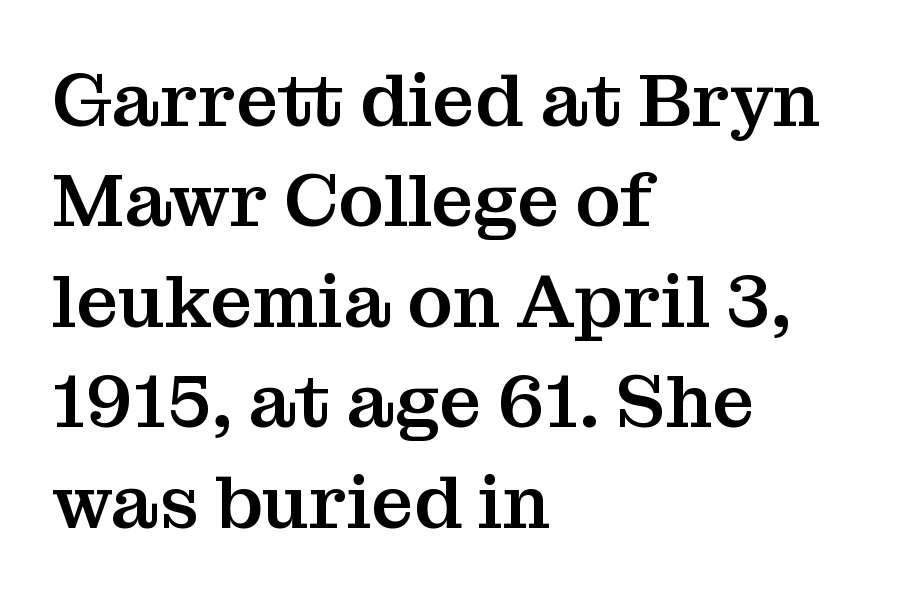
The specimen reads as upright at a glance. The vertical gap from one line to the next is medium. Regarding serifs, this sample has them. This rendering leaves character spacing at its baseline value. Only glyphs here, with clear space below each row.
